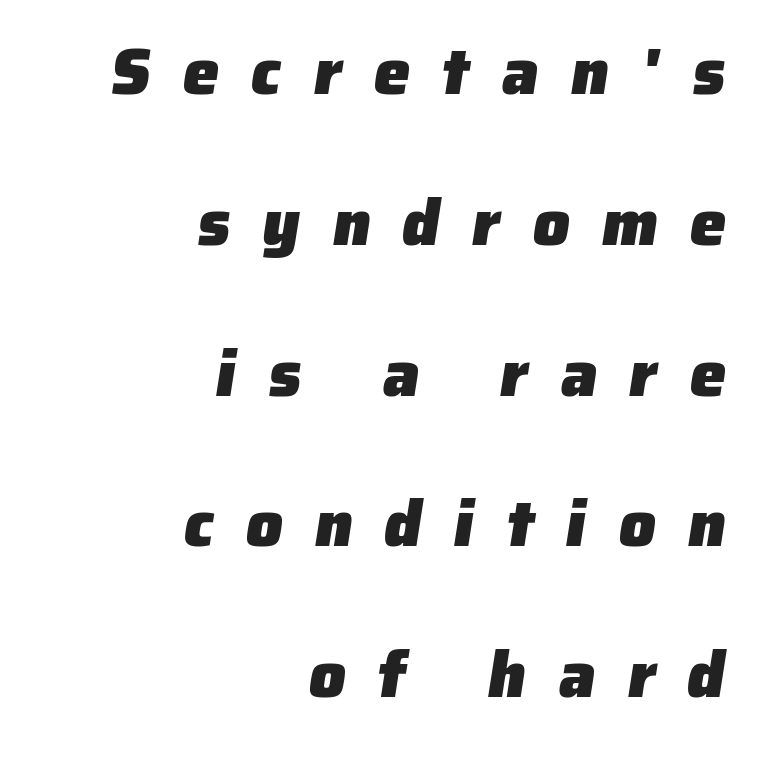
Q: Is the text bold? A: Yes.
Q: Is the typeface a serif or a sans-serif typeface? A: Sans-serif.
Q: Is the text underlined? A: No.
Q: How is the paragraph aligned? A: Right-aligned.
Q: Is the spacing between letters normal or unusually wide? A: Unusually wide.
Q: Is the spacing between lines tight, normal or loose? A: Loose.
Q: Width (condensed, normal, or wide)? A: Normal.
Q: Stroke contrast? A: Low.
Q: x-height? A: Medium.
Q: Monospaced? A: No.
